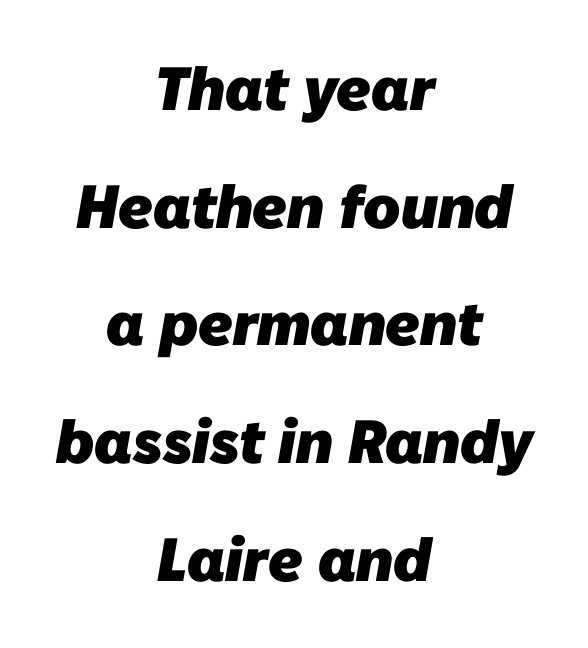
Each line is balanced around a shared central axis. Caption: standard tracking, unaltered. Weight check: bold — yes, fully. Spacing verdict: proportional, widths tailored to each character. The line-height multiplier appears high, well above default. Nope, no serifs anywhere on these letters.
